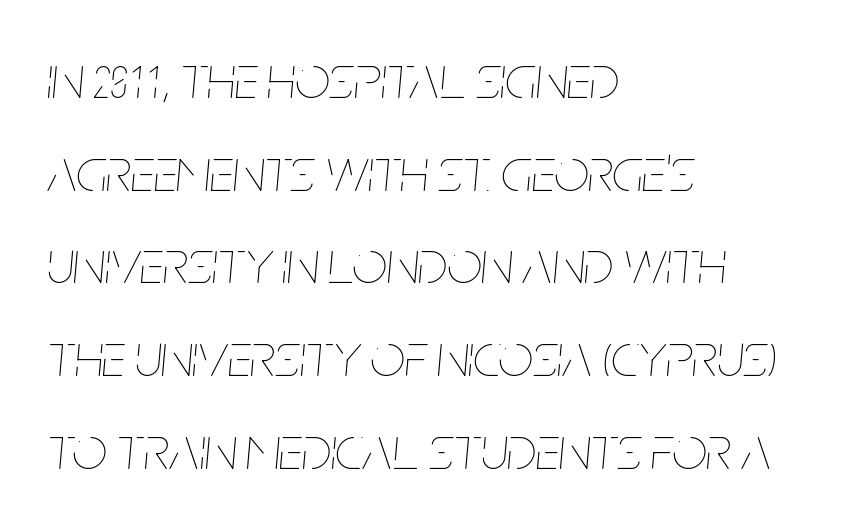
{"italic": "yes", "lean": "right", "slant_degrees": 5, "bold": "no", "weight": "thin", "width": "condensed", "stroke_contrast": "low", "x_height": "large", "monospaced": "no", "underline": "no", "align": "left", "line_spacing": "normal", "line_spacing_ratio": 1.52, "letter_spacing": "normal", "letter_spacing_em": 0.0, "glyph_px": 61}
